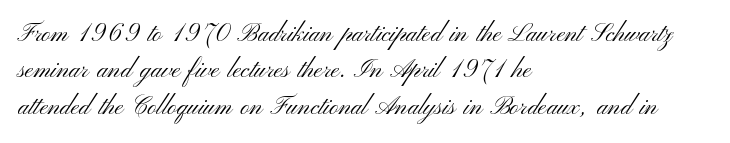
Q: Is the text bold? A: No.
Q: Is the text italic (slanted)? A: Yes.
Q: Is the text underlined? A: No.
Q: How is the paragraph aligned? A: Left-aligned.
Q: Is the spacing between letters normal or unusually wide? A: Normal.
Q: Is the spacing between lines tight, normal or loose? A: Normal.
